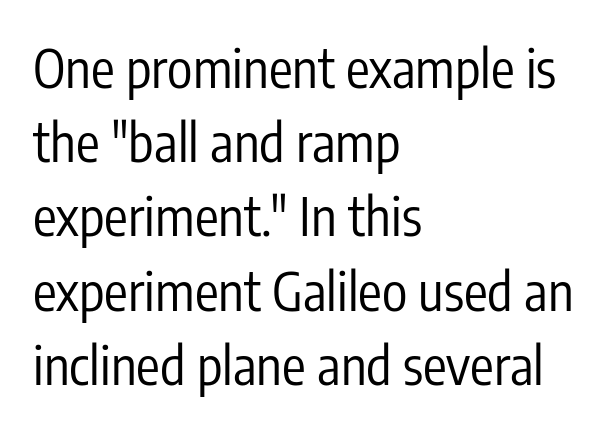
Does the type have serifs? No, each stem ends abruptly. Regular leading. Here the designer chose a conventional face with non-uniform glyph widths. Descenders hang freely into open space. The horizontal fit of the characters is conventional and even.
